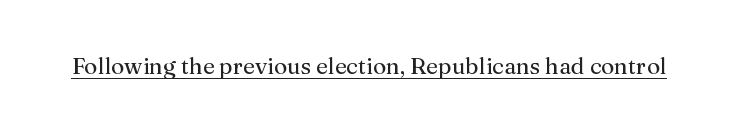
The image shows 23 px text type, upright; set normal letter spacing, underlined.
